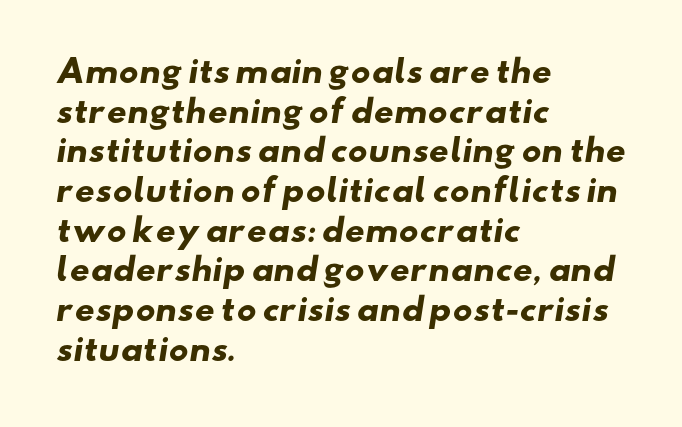
How would I describe the line gaps? Plain and ordinary. The glyphs are unaccompanied by any horizontal stroke below them. A dark, heavy texture on the line: the type is bold. I'd call this a sans setting — the letters go barefoot. The rendering keeps characters at their native spacing.
